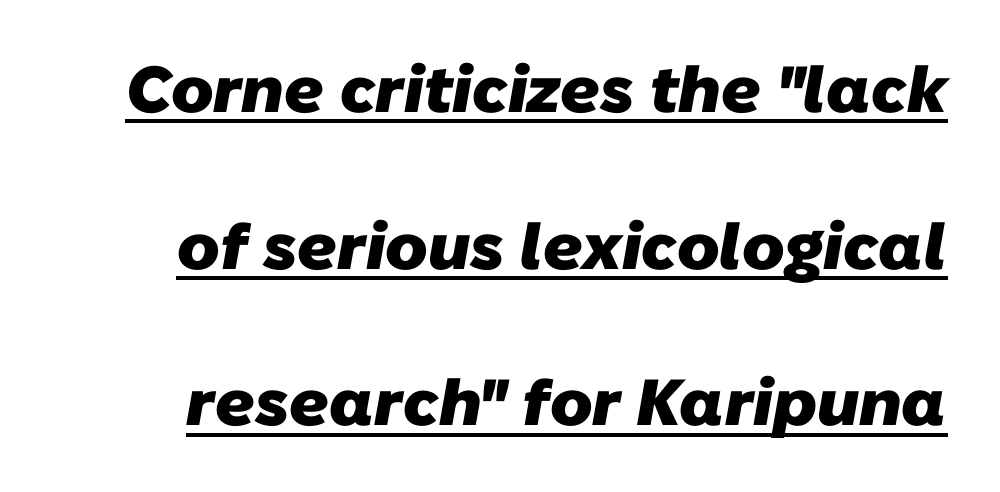
Q: Is the text bold? A: Yes.
Q: Is the typeface a serif or a sans-serif typeface? A: Sans-serif.
Q: Is the text underlined? A: Yes.
Q: Is the spacing between letters normal or unusually wide? A: Normal.
Q: Is the spacing between lines tight, normal or loose? A: Loose.
Q: Width (condensed, normal, or wide)? A: Normal.
Q: Stroke contrast? A: Low.
Q: x-height? A: Medium.
Q: Monospaced? A: No.
